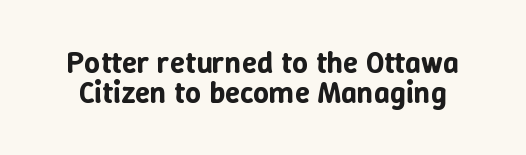
The zone under the glyphs is completely vacant. Students, observe: this is what under-led, compact text looks like. Words appear dense and cohesive because spacing is normal. Every character sits straight up, as roman type does.
